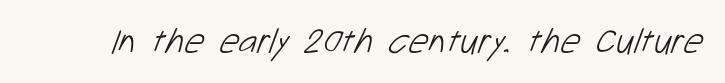
Q: Is the text bold? A: No.
Q: Is the typeface a serif or a sans-serif typeface? A: Sans-serif.
Q: Is the text underlined? A: No.
Q: Is the spacing between letters normal or unusually wide? A: Normal.
Q: Width (condensed, normal, or wide)? A: Normal.
Q: Stroke contrast? A: Low.
Q: x-height? A: Medium.
Q: Monospaced? A: No.
